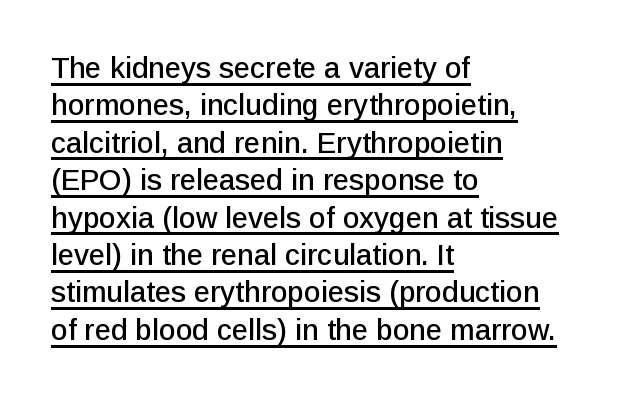
A typesetter would call this proportional, since set widths differ per character. Baseline-to-baseline distance is the conventional proportion of letter height. Each line of the rendering has a horizontal stroke beneath the glyphs. The lines are quadded left.
